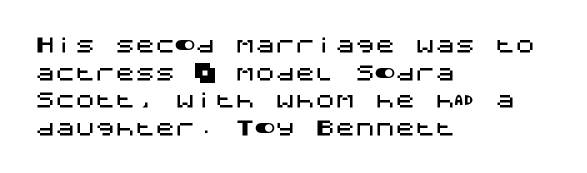
The image shows 20 px text type, upright; set left-aligned, normal line spacing (1.38x), normal letter spacing, not underlined.
